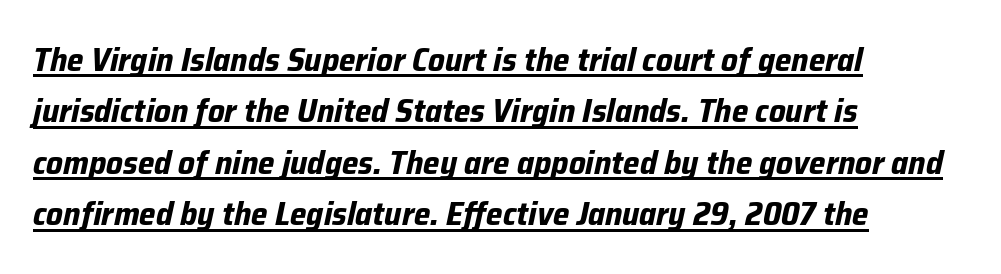
{"italic": "yes", "lean": "right", "slant_degrees": 12, "bold": "yes", "weight": "bold", "width": "normal", "stroke_contrast": "low", "x_height": "medium", "monospaced": "no", "underline": "yes", "align": "left", "line_spacing": "normal", "line_spacing_ratio": 1.56, "letter_spacing": "normal", "letter_spacing_em": 0.0, "glyph_px": 33}
